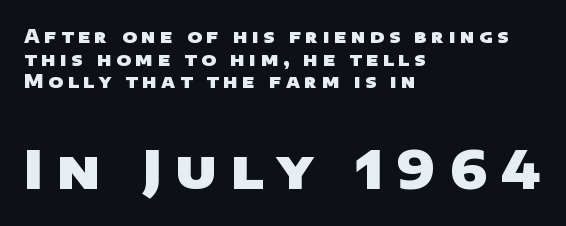
The image shows 53 px heavy, wide sans-serif type; set left-aligned, normal line spacing (1.26x), unusually wide letter spacing (+0.25 em), not underlined; the second (bottom) block is 2.94x larger; low stroke contrast and a large x-height.
